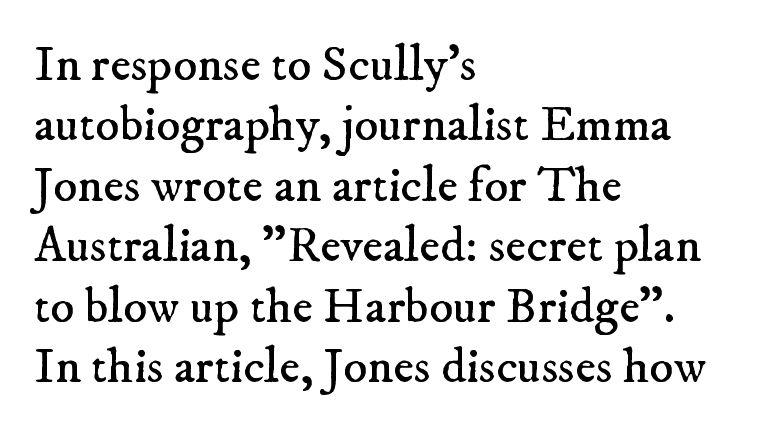
{"serif": "yes", "bold": "no", "weight": "regular", "width": "normal", "stroke_contrast": "low", "x_height": "small", "monospaced": "no", "underline": "no", "align": "left", "line_spacing_ratio": 1.21, "letter_spacing": "normal", "letter_spacing_em": 0.0, "glyph_px": 50}
